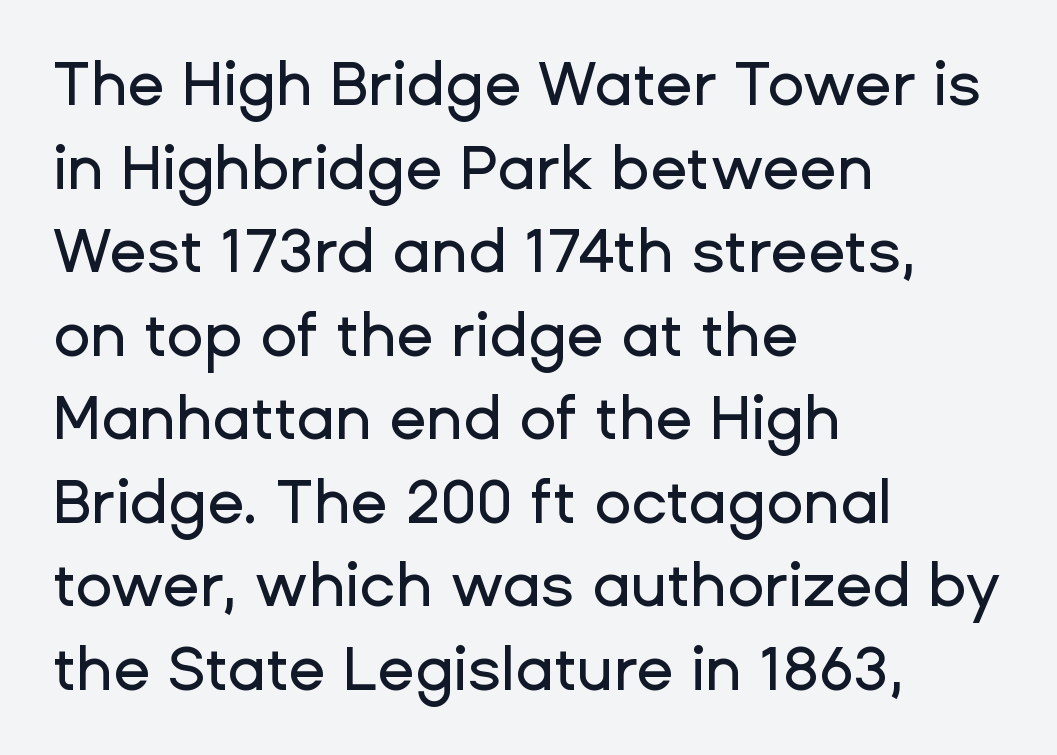
Regarding leading, the lines here are spaced in the standard way. A clean baseline with only descenders dipping below it. The specimen reads as upright at a glance. Short and long lines alike share a common starting point at left. These lines are composed in type without serifs. The letters advance in unequal steps, a hallmark of proportional type.
